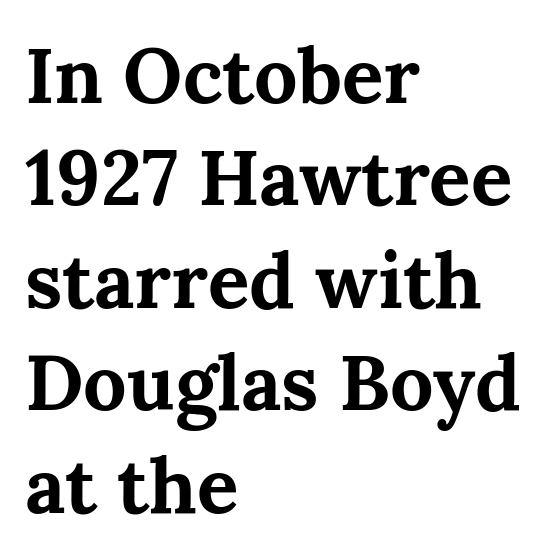
The image shows 77 px bold serif type, upright; set left-aligned, normal line spacing (1.33x), normal letter spacing, not underlined; medium stroke contrast and a medium x-height.
